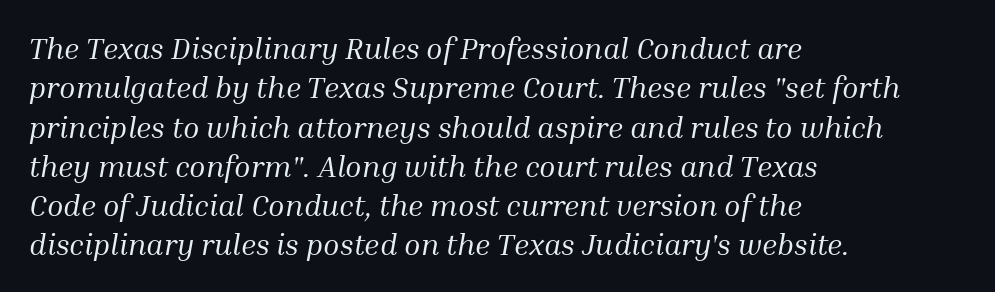
The image shows 30 px regular-weight serif type, italic (leaning right); set left-aligned, normal line spacing (1.31x), normal letter spacing, not underlined; medium stroke contrast and a medium x-height.
